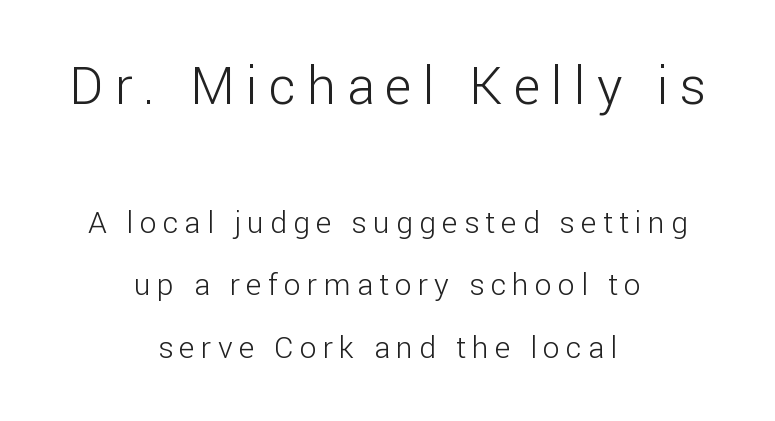
The image shows 52 px light sans-serif type, upright; set centered, loose line spacing (2.08x), unusually wide letter spacing (+0.21 em), not underlined; the first (top) block is 1.73x larger; low stroke contrast and a medium x-height.
